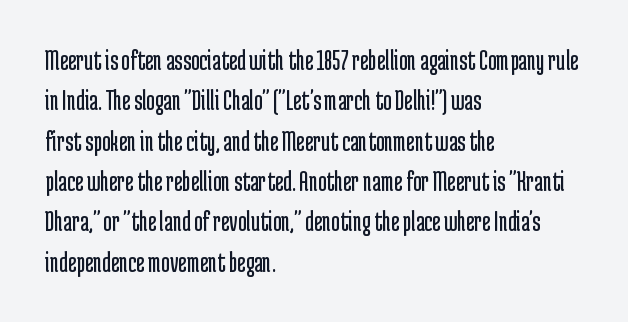
The characters are drawn with everyday or finer stroke widths. Looks like regular typesetting: each glyph gets only the width it needs. If you drew a line through each stem, it would be perfectly vertical. The specimen omits any rule beneath the text block's lines.
